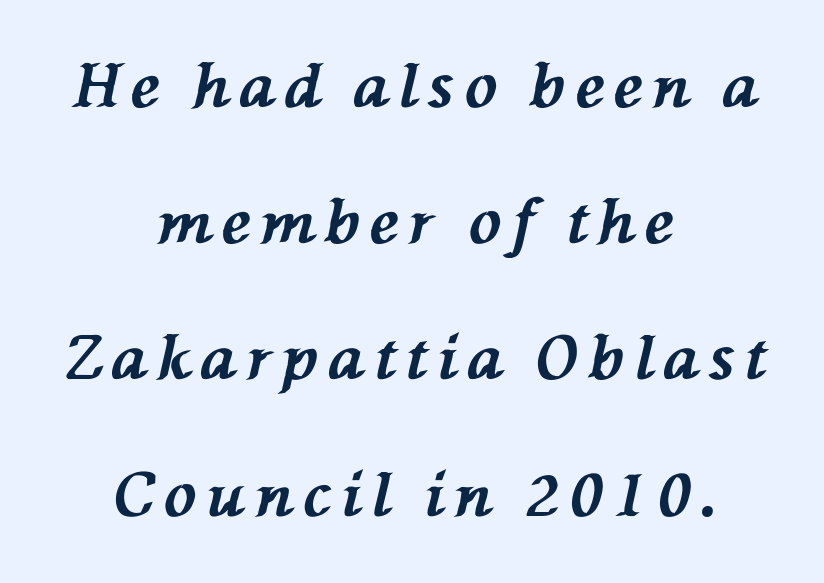
Q: Is the text bold? A: Yes.
Q: Is the text italic (slanted)? A: Yes, it leans left by about 76 degrees.
Q: Is the text underlined? A: No.
Q: How is the paragraph aligned? A: Centered.
Q: Is the spacing between lines tight, normal or loose? A: Loose.
Q: Width (condensed, normal, or wide)? A: Normal.
Q: Stroke contrast? A: Medium.
Q: x-height? A: Medium.
Q: Monospaced? A: No.
